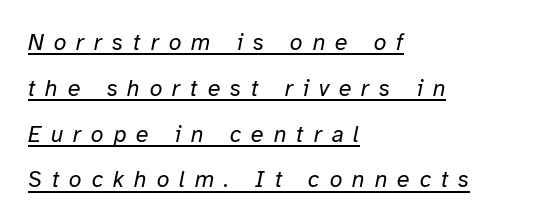
{"italic": "yes", "lean": "right", "slant_degrees": 12, "bold": "no", "underline": "yes", "align": "left", "line_spacing": "loose", "line_spacing_ratio": 1.99, "letter_spacing": "wide", "letter_spacing_em": 0.43, "glyph_px": 23}
